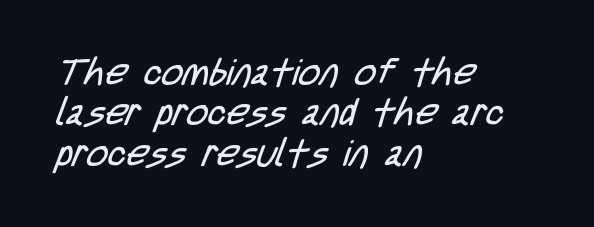
{"serif": "no", "bold": "no", "weight": "regular", "width": "condensed", "stroke_contrast": "low", "x_height": "large", "monospaced": "no", "underline": "no", "align": "left", "line_spacing": "tight", "line_spacing_ratio": 1.09, "letter_spacing": "normal", "letter_spacing_em": 0.0, "glyph_px": 37}
